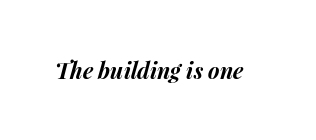
{"italic": "yes", "lean": "right", "slant_degrees": 15, "bold": "yes", "underline": "no", "letter_spacing": "normal", "letter_spacing_em": 0.0, "glyph_px": 22}
